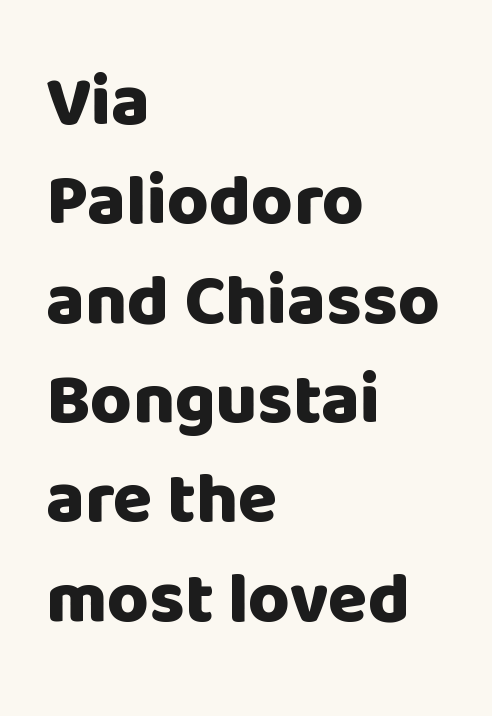
{"serif": "no", "italic": "no", "bold": "yes", "weight": "heavy", "width": "normal", "stroke_contrast": "low", "x_height": "large", "monospaced": "no", "underline": "no", "align": "left", "line_spacing": "normal", "line_spacing_ratio": 1.38, "letter_spacing": "normal", "letter_spacing_em": 0.0, "glyph_px": 72}
